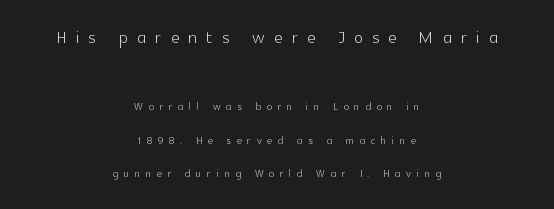
Q: Is the text bold? A: No.
Q: Is the text italic (slanted)? A: No, it is upright.
Q: Is the text underlined? A: No.
Q: How is the paragraph aligned? A: Centered.
Q: Is the spacing between letters normal or unusually wide? A: Unusually wide.
Q: Is the spacing between lines tight, normal or loose? A: Loose.
Q: Which block of text is set in a larger size, the first (top) or the second (bottom)? A: The first (top) one.
